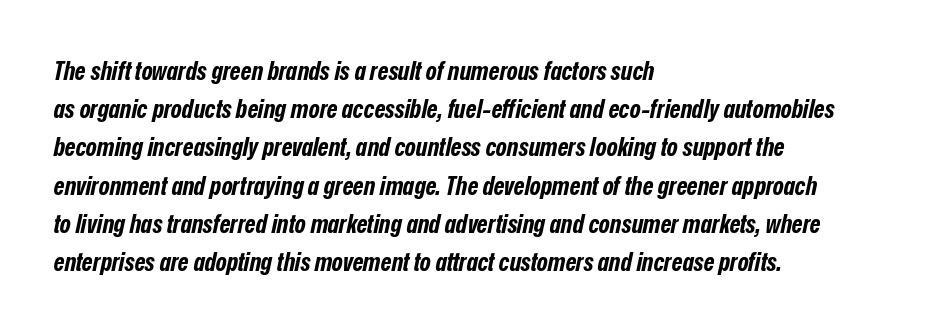
Q: Is the text bold? A: Yes.
Q: Is the text italic (slanted)? A: Yes, it leans right by about 12 degrees.
Q: Is the text underlined? A: No.
Q: How is the paragraph aligned? A: Left-aligned.
Q: Is the spacing between letters normal or unusually wide? A: Normal.
Q: Is the spacing between lines tight, normal or loose? A: Normal.
